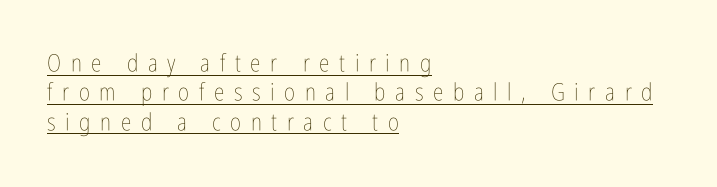
The image shows 24 px text type, upright; set left-aligned, line spacing 1.22x, unusually wide letter spacing (+0.4 em), underlined.
